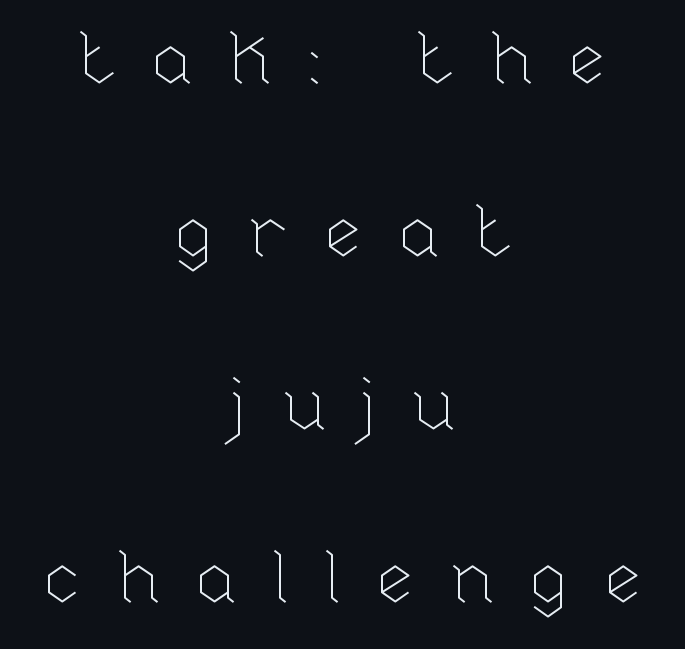
The rendering positions every line midway between the sides. The letters advance in unequal steps, a hallmark of proportional type. Line spacing here is loose. Unbolded letterforms with no extra heft.
